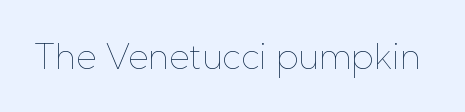
The gap between lines stays unmarked. The letters advance in unequal steps, a hallmark of proportional type. The gaps between neighbouring characters are ordinary and unremarkable. If you drew a line through each stem, it would be perfectly vertical. The font is comparable to plain body text, perhaps lighter.
